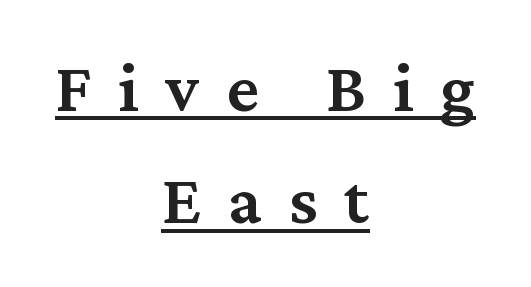
Students, observe: this is what conventionally led text looks like. This is the regular roman posture of the typeface. Each line of the rendering has a horizontal stroke beneath the glyphs. Stroke terminals: seriffed.
